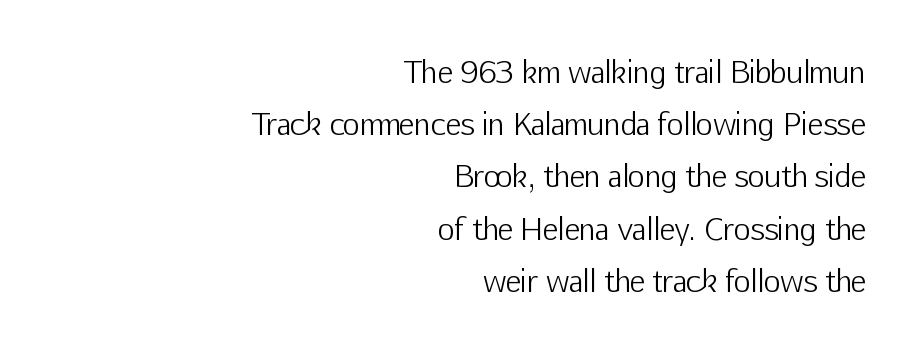
Here the designer chose a conventional face with non-uniform glyph widths. The font's upright variant was chosen for this text. Weight: not bold — regular or lighter. Casual observation: everything's shoved over to the right. Nothing unusual about the tracking: characters are spaced as the font intends.
